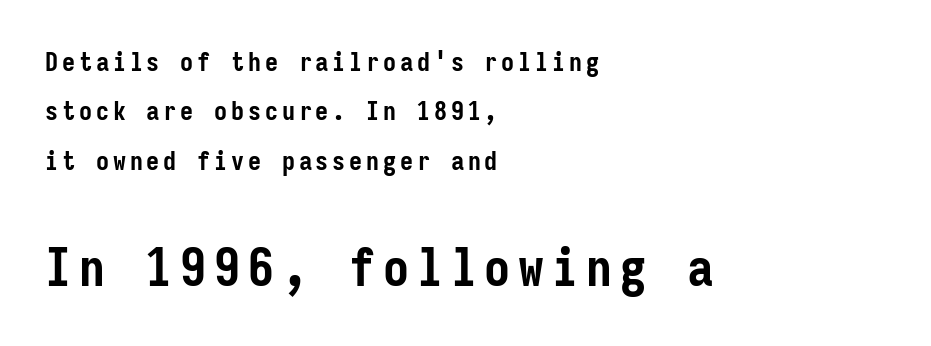
Q: Is the text bold? A: Yes.
Q: Is the text italic (slanted)? A: No, it is upright.
Q: Is the typeface a serif or a sans-serif typeface? A: Sans-serif.
Q: Is the text underlined? A: No.
Q: How is the paragraph aligned? A: Left-aligned.
Q: Is the spacing between lines tight, normal or loose? A: Loose.
Q: Which block of text is set in a larger size, the first (top) or the second (bottom)? A: The second (bottom) one.
Q: Width (condensed, normal, or wide)? A: Condensed.
Q: Stroke contrast? A: Low.
Q: x-height? A: Medium.
Q: Monospaced? A: Yes.
